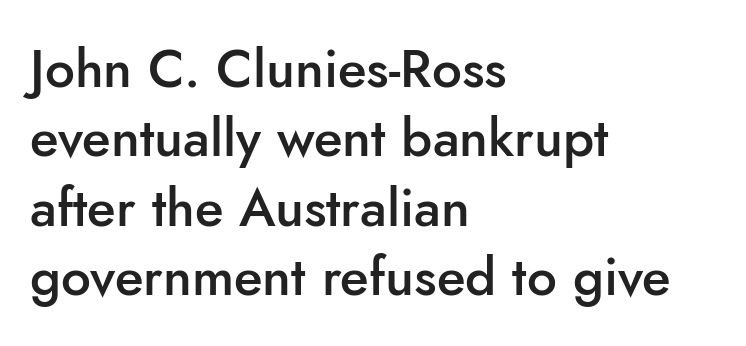
Notice the strokes are somewhat thickened but not fully heavy: this is a semibold. Tracking value appears to be zero — textbook default spacing. In terms of letterform style, serifs are entirely absent. Leading matches the norm, producing a regular column. Words float on clear page, feet unadorned. The lines in this sample share a left origin and differ only in where they stop.
